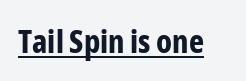
The specimen includes a rule beneath the text block's lines. Every letter is thick-stroked: bold, no question. Varying glyph widths throughout — classic text-font behaviour. Vertical strokes here are truly vertical. How are the letters spaced? Ordinarily, with no added tracking.
